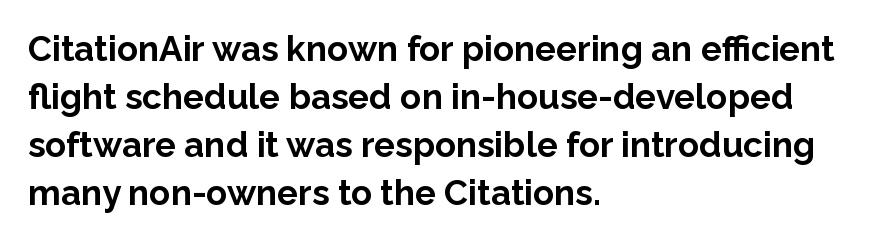
Q: Is the text bold? A: Yes.
Q: Is the text italic (slanted)? A: No, it is upright.
Q: Is the typeface a serif or a sans-serif typeface? A: Sans-serif.
Q: Is the text underlined? A: No.
Q: How is the paragraph aligned? A: Left-aligned.
Q: Is the spacing between letters normal or unusually wide? A: Normal.
Q: Is the spacing between lines tight, normal or loose? A: Normal.
Q: Width (condensed, normal, or wide)? A: Normal.
Q: Stroke contrast? A: Low.
Q: x-height? A: Medium.
Q: Monospaced? A: No.
